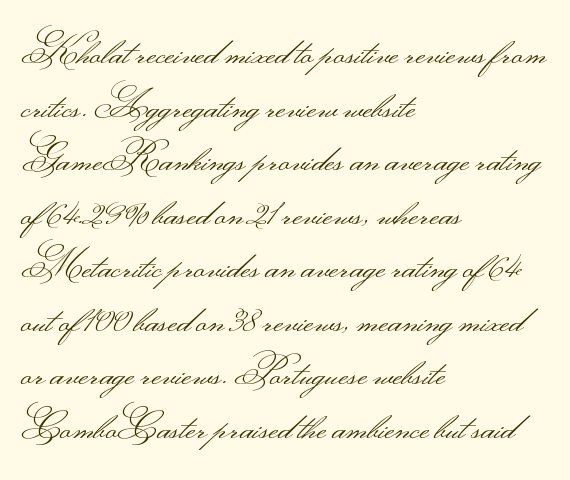
Q: Is the text bold? A: No.
Q: Is the text italic (slanted)? A: Yes.
Q: Is the typeface a serif or a sans-serif typeface? A: Sans-serif.
Q: Is the text underlined? A: No.
Q: How is the paragraph aligned? A: Left-aligned.
Q: Is the spacing between letters normal or unusually wide? A: Normal.
Q: Is the spacing between lines tight, normal or loose? A: Normal.
Q: Width (condensed, normal, or wide)? A: Wide.
Q: Stroke contrast? A: Medium.
Q: Monospaced? A: No.
